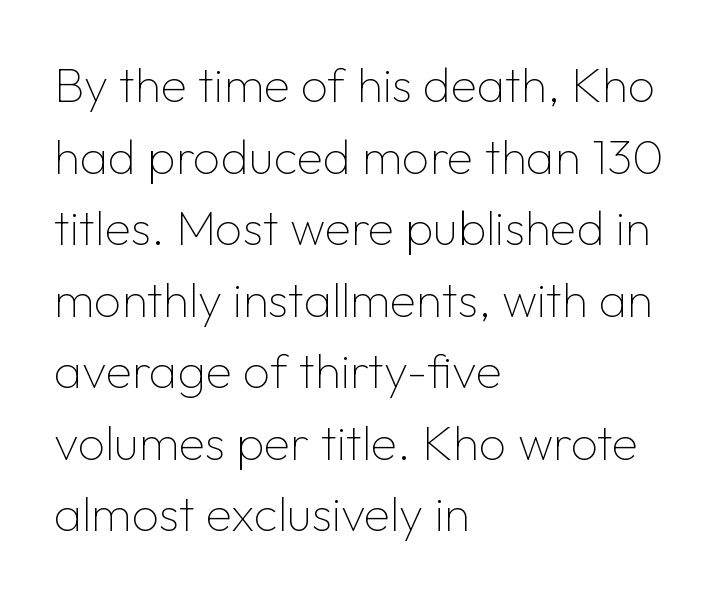
Proportional: the letters do not fall into vertical columns. Characters remain perfectly vertical along every line. Each letter's strokes conclude bluntly, with no projecting serifs. The lines in this sample share a left origin and differ only in where they stop. The baseline area is clear.
